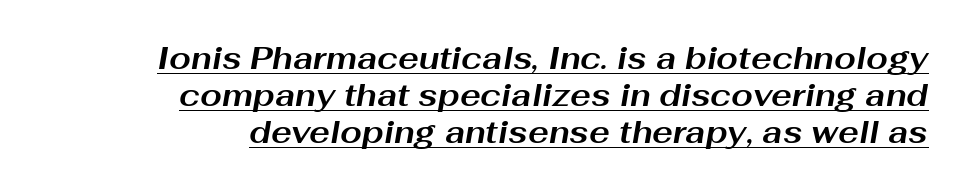
Heft: maximum for text — a bold. These characters rest on top of a visible drawn line. Designer's note — italics engaged. Note the varied advance widths — an 'i' is clearly narrower than an 'm'. Observe the ordinary spacing: letters are neighbours, not strangers. This sample is right-justified, so line beginnings fall wherever the words allow.
